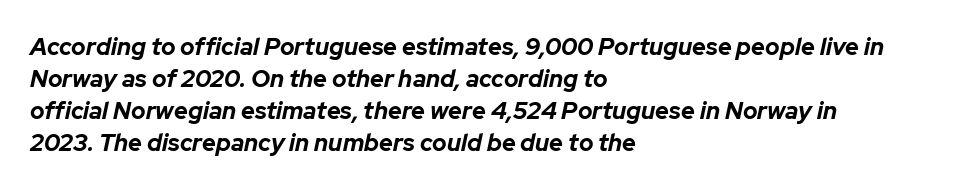
The image shows 24 px bold type, italic (leaning right); set left-aligned, normal line spacing (1.34x), normal letter spacing, not underlined.
